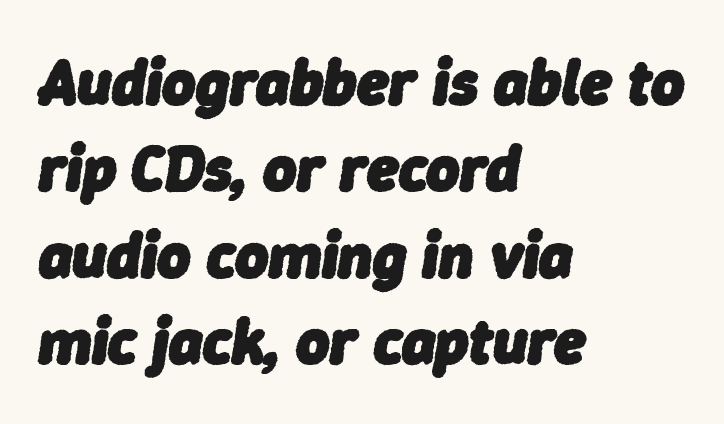
Q: Is the text bold? A: Yes.
Q: Is the text italic (slanted)? A: Yes, it leans right by about 9 degrees.
Q: Is the text underlined? A: No.
Q: How is the paragraph aligned? A: Left-aligned.
Q: Is the spacing between letters normal or unusually wide? A: Normal.
Q: Is the spacing between lines tight, normal or loose? A: Normal.
Q: Width (condensed, normal, or wide)? A: Normal.
Q: Stroke contrast? A: Low.
Q: x-height? A: Medium.
Q: Monospaced? A: No.
